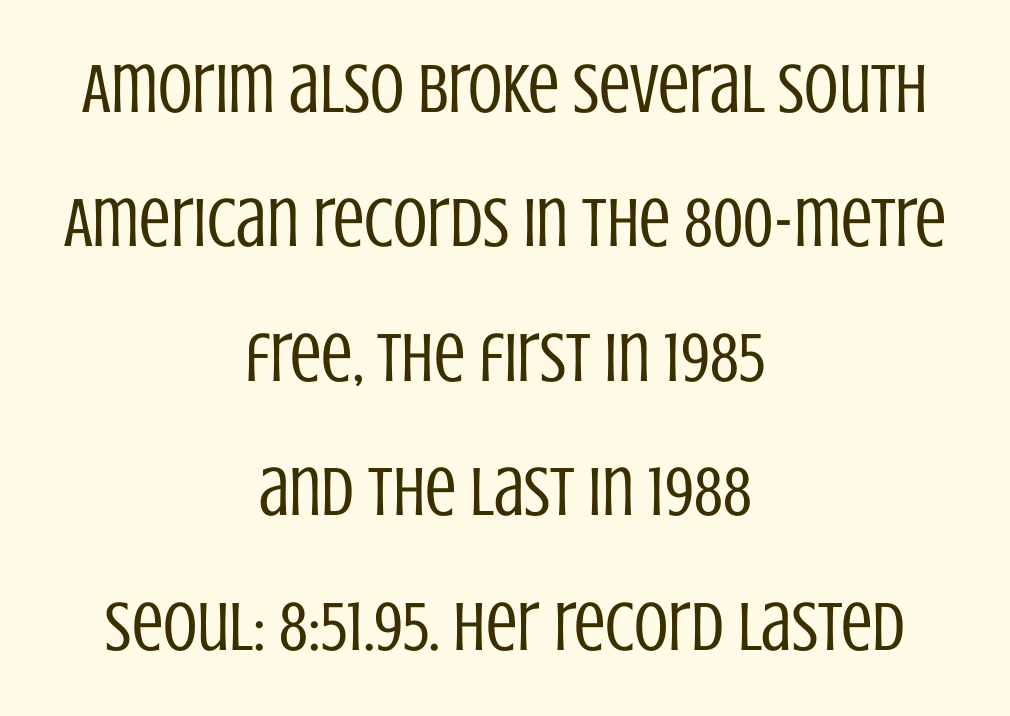
Posture: upright roman. Standard letterfit; no display-style spreading of the glyphs. Descenders hang freely into open space. No letter is thick-stroked: the sample isn't bold.
